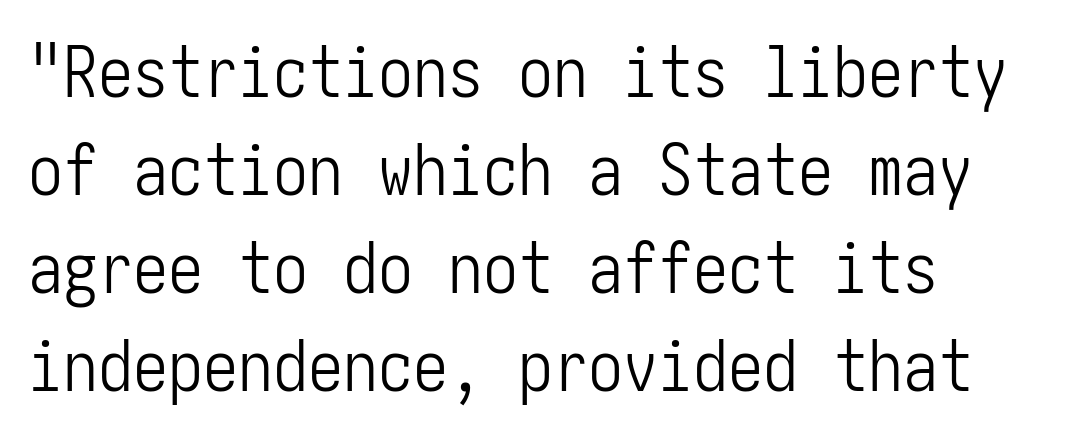
Q: Is the text bold? A: No.
Q: Is the text italic (slanted)? A: No, it is upright.
Q: Is the typeface a serif or a sans-serif typeface? A: Sans-serif.
Q: Is the text underlined? A: No.
Q: How is the paragraph aligned? A: Left-aligned.
Q: Is the spacing between letters normal or unusually wide? A: Normal.
Q: Is the spacing between lines tight, normal or loose? A: Normal.
Q: Width (condensed, normal, or wide)? A: Condensed.
Q: Stroke contrast? A: Low.
Q: x-height? A: Medium.
